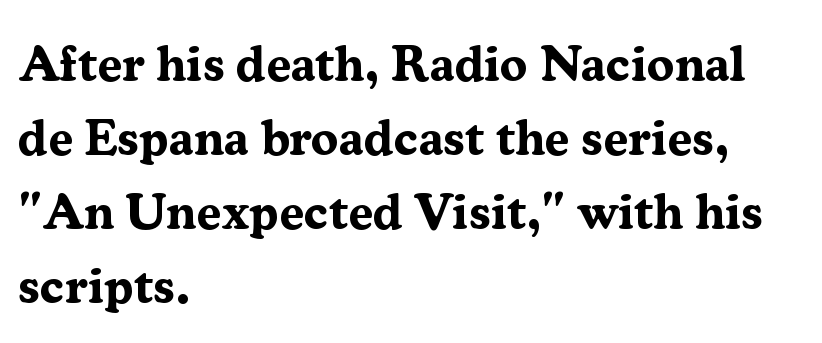
The image shows 50 px bold serif type, upright; set left-aligned, normal line spacing (1.48x), normal letter spacing, not underlined; medium stroke contrast and a medium x-height.
